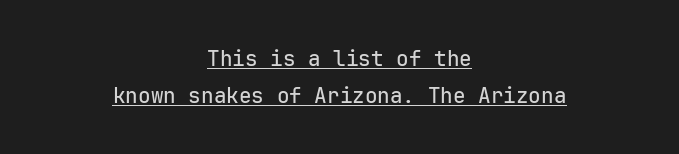
{"italic": "no", "underline": "yes", "align": "center", "line_spacing_ratio": 1.76, "letter_spacing": "normal", "letter_spacing_em": 0.0, "glyph_px": 21}
